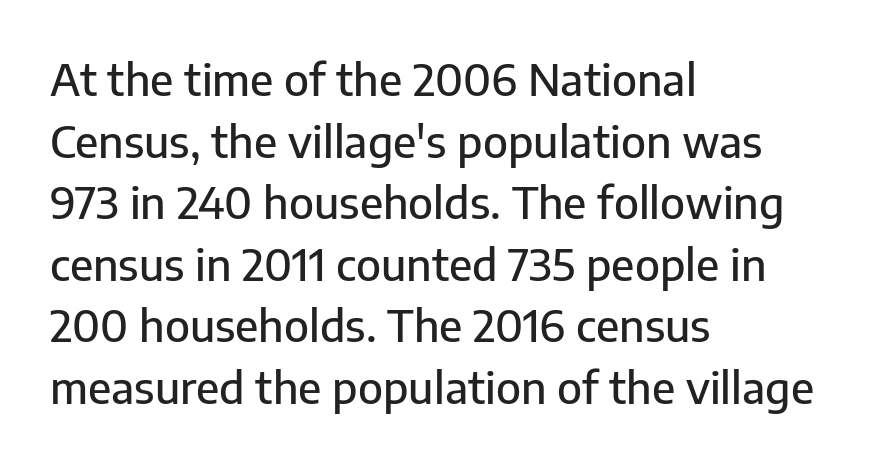
Q: Is the text italic (slanted)? A: No, it is upright.
Q: Is the typeface a serif or a sans-serif typeface? A: Sans-serif.
Q: Is the text underlined? A: No.
Q: How is the paragraph aligned? A: Left-aligned.
Q: Is the spacing between letters normal or unusually wide? A: Normal.
Q: Is the spacing between lines tight, normal or loose? A: Normal.
Q: Width (condensed, normal, or wide)? A: Normal.
Q: Stroke contrast? A: Low.
Q: x-height? A: Medium.
Q: Monospaced? A: No.
